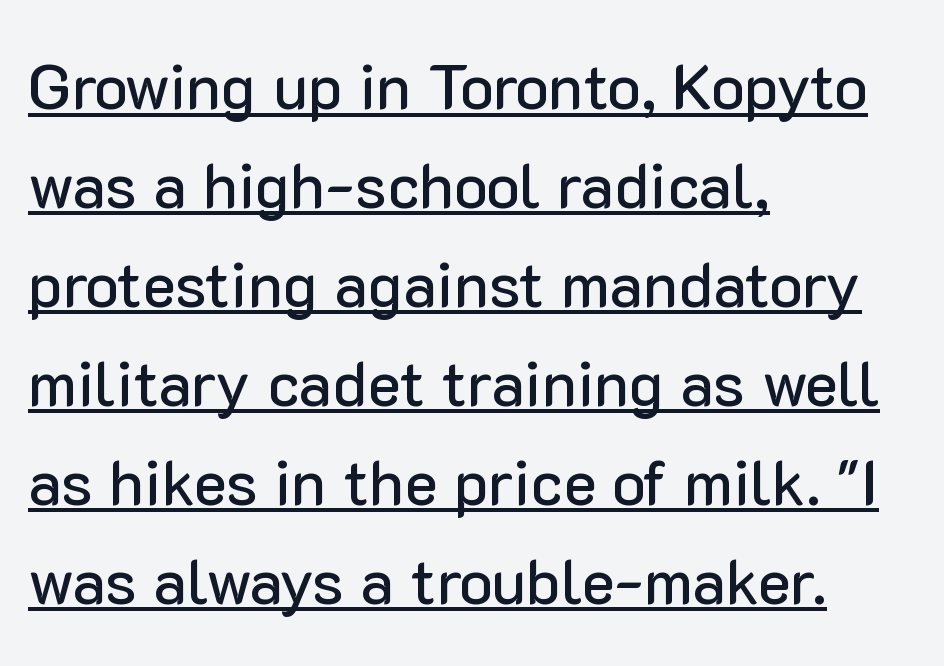
The image shows 63 px sans-serif type, upright; set left-aligned, normal line spacing (1.57x), normal letter spacing, underlined; low stroke contrast and a medium x-height.
